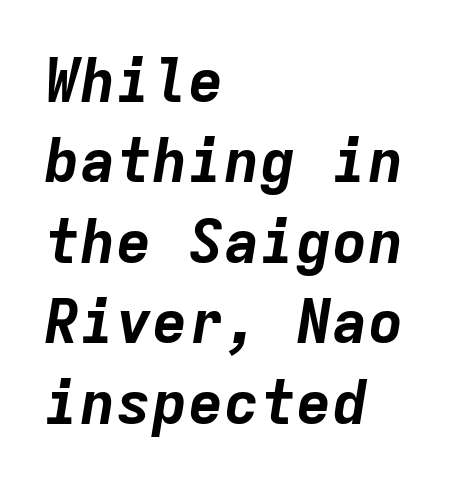
In terms of weight, the rendering is a true, heavy bold. Regular leading. Check the space under the baseline: it is left empty. Notice how the stems are inclined rather than vertical — that's the hallmark of italics.
